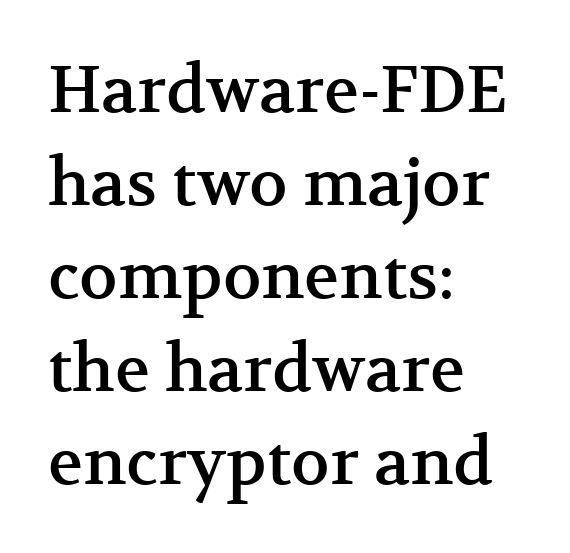
Is there much room between lines? A standard amount, neither cramped nor airy. The space beneath each line is pristine and unruled. Leftover space on each line is placed entirely after the last word. The letters stand upright; this is a roman face. Here the designer chose a conventional face with non-uniform glyph widths. The designer went with a serif here, giving each stem small feet.
